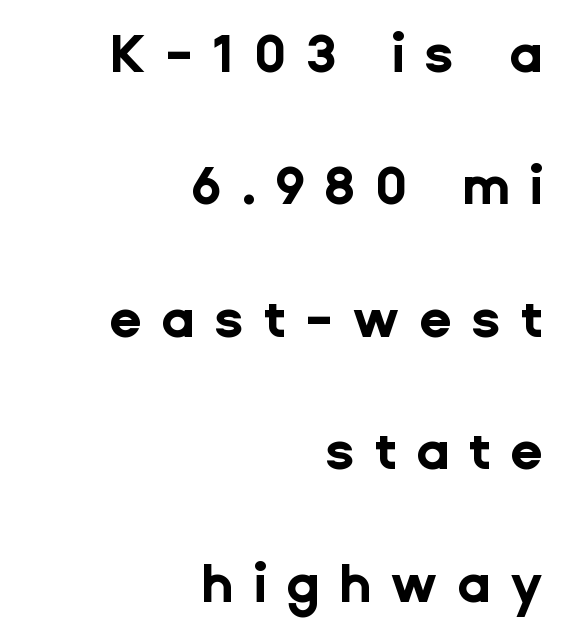
Q: Is the text bold? A: Yes.
Q: Is the text italic (slanted)? A: No, it is upright.
Q: Is the typeface a serif or a sans-serif typeface? A: Sans-serif.
Q: Is the text underlined? A: No.
Q: How is the paragraph aligned? A: Right-aligned.
Q: Is the spacing between letters normal or unusually wide? A: Unusually wide.
Q: Is the spacing between lines tight, normal or loose? A: Loose.
Q: Width (condensed, normal, or wide)? A: Normal.
Q: Stroke contrast? A: Low.
Q: x-height? A: Medium.
Q: Monospaced? A: No.
